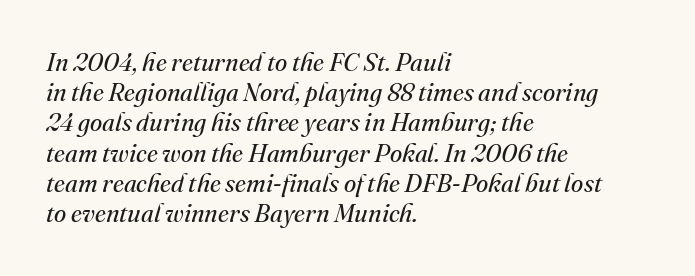
No extra ink here — the face is not bold. Visually the block forms a straight wall on the left and a jagged coastline on the right. Clear beneath every line of the passage. The specimen reads as italic at a glance.
